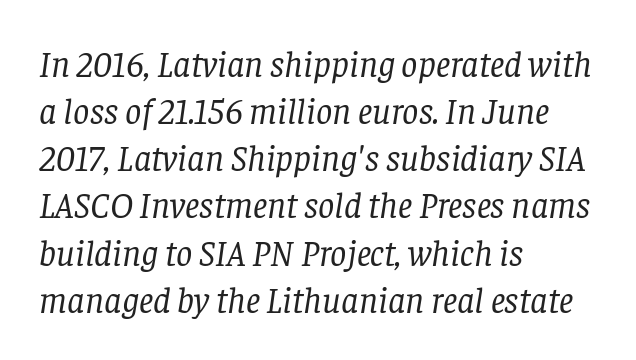
The image shows 36 px regular-weight serif type, italic (leaning right); set left-aligned, normal line spacing (1.31x), normal letter spacing, not underlined; low stroke contrast and a large x-height.
